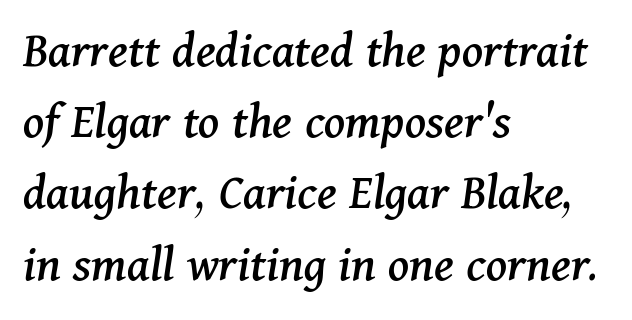
{"serif": "yes", "italic": "yes", "lean": "right", "slant_degrees": 11, "width": "normal", "stroke_contrast": "medium", "x_height": "medium", "monospaced": "no", "underline": "no", "align": "left", "line_spacing": "normal", "line_spacing_ratio": 1.37, "letter_spacing": "normal", "letter_spacing_em": 0.0, "glyph_px": 52}
